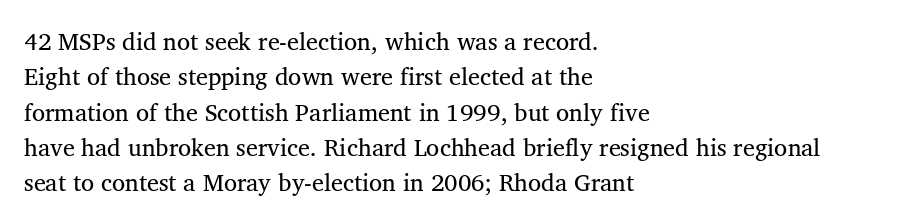
Decoration check: the copy has no underline. Words appear dense and cohesive because spacing is normal. Evenly set lines give the paragraph a standard silhouette. Is the block centered? No — it sits flush against the left margin.
